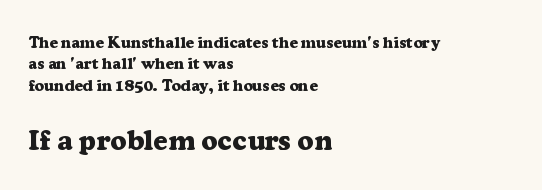
The passage shown is not underscored anywhere. Reading down the block, your eye returns to a fixed left position each line. Here the glyphs are tracked normally, forming tight word shapes. The designer gave the closing block more size than the opening block. Bold? Absolutely — the strokes are thick and heavy. I'd call this a serif setting — the letters wear small feet.
